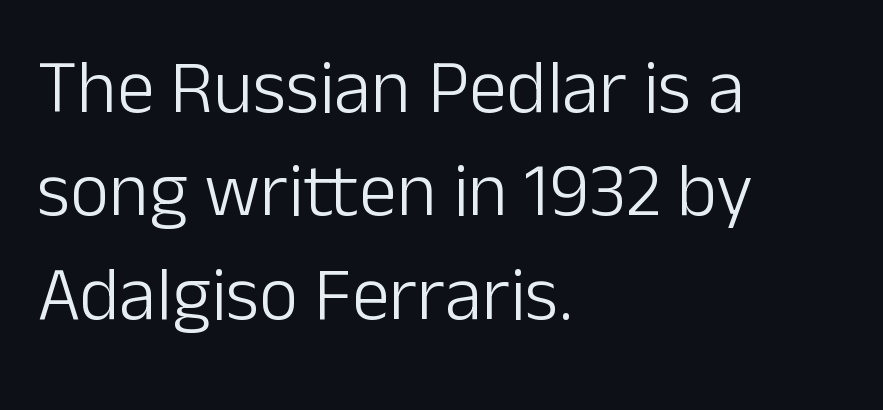
{"serif": "no", "italic": "no", "bold": "no", "weight": "light", "width": "normal", "stroke_contrast": "low", "x_height": "medium", "monospaced": "no", "underline": "no", "align": "left", "line_spacing": "normal", "line_spacing_ratio": 1.36, "letter_spacing": "normal", "letter_spacing_em": 0.0, "glyph_px": 76}
